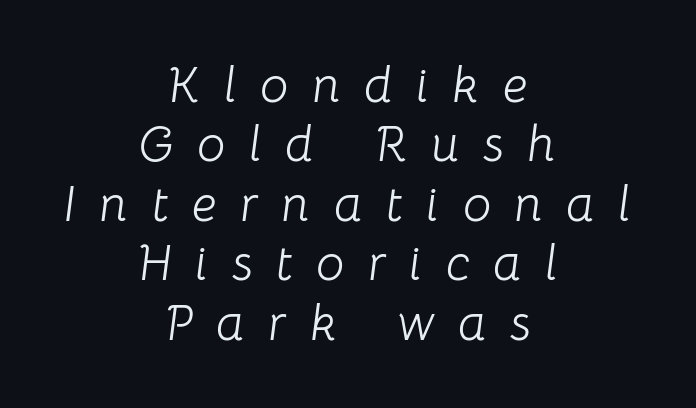
The image shows 50 px light type, italic (leaning right); set centered, line spacing 1.19x, unusually wide letter spacing (+0.47 em), not underlined; low stroke contrast and a medium x-height.
